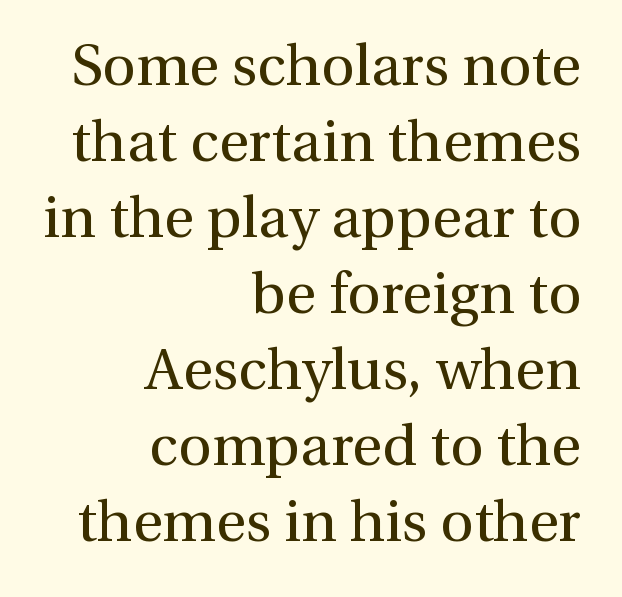
Q: Is the text bold? A: No.
Q: Is the text italic (slanted)? A: No, it is upright.
Q: Is the typeface a serif or a sans-serif typeface? A: Serif.
Q: Is the text underlined? A: No.
Q: How is the paragraph aligned? A: Right-aligned.
Q: Is the spacing between letters normal or unusually wide? A: Normal.
Q: Is the spacing between lines tight, normal or loose? A: Normal.
Q: Width (condensed, normal, or wide)? A: Normal.
Q: Stroke contrast? A: Medium.
Q: x-height? A: Medium.
Q: Monospaced? A: No.
